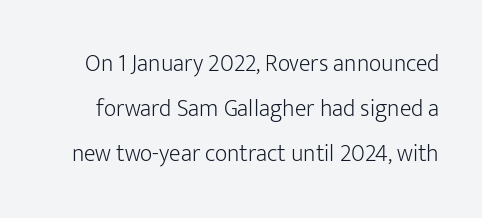
The words here are not underlined. The type is set solid horizontally, with unmodified tracking. On a weight scale, this lands at 450 or below. A typesetter would mark this as roman, not italic.
